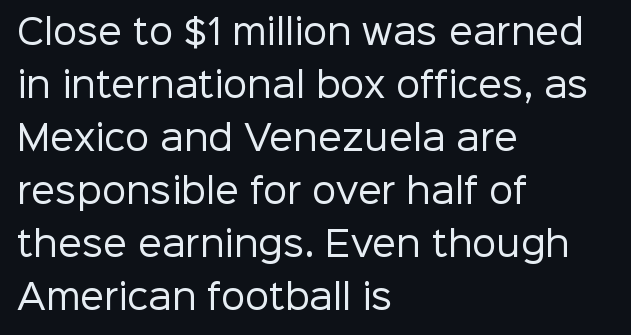
Vertical stems look standard width or narrower in stroke. Is this a sans? Yes — the strokes have no serifs. This sample uses plain, unmodified letter spacing. Horizontally, the lines are justified to the leading edge only.
